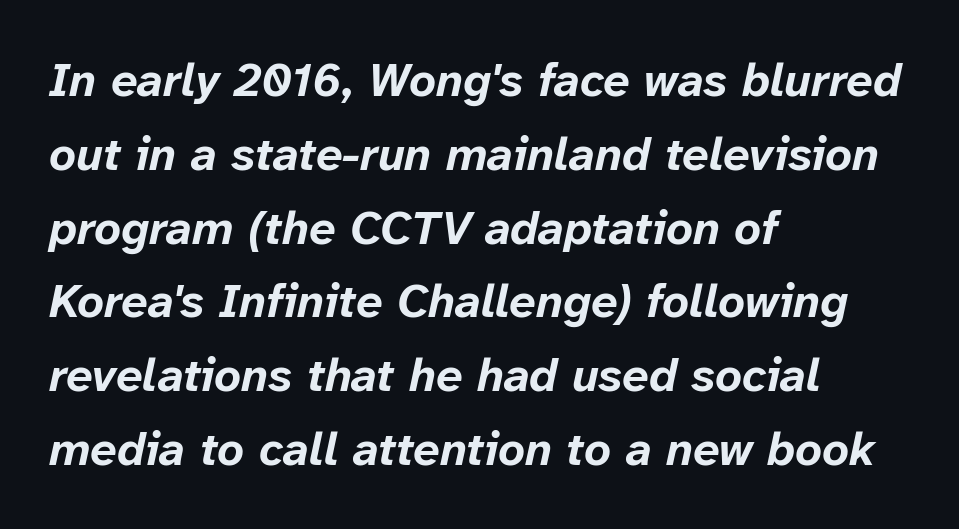
Q: Is the text bold? A: Yes.
Q: Is the text italic (slanted)? A: Yes, it leans right by about 12 degrees.
Q: Is the text underlined? A: No.
Q: How is the paragraph aligned? A: Left-aligned.
Q: Is the spacing between letters normal or unusually wide? A: Normal.
Q: Is the spacing between lines tight, normal or loose? A: Normal.
Q: Width (condensed, normal, or wide)? A: Normal.
Q: Stroke contrast? A: Low.
Q: x-height? A: Medium.
Q: Monospaced? A: No.
